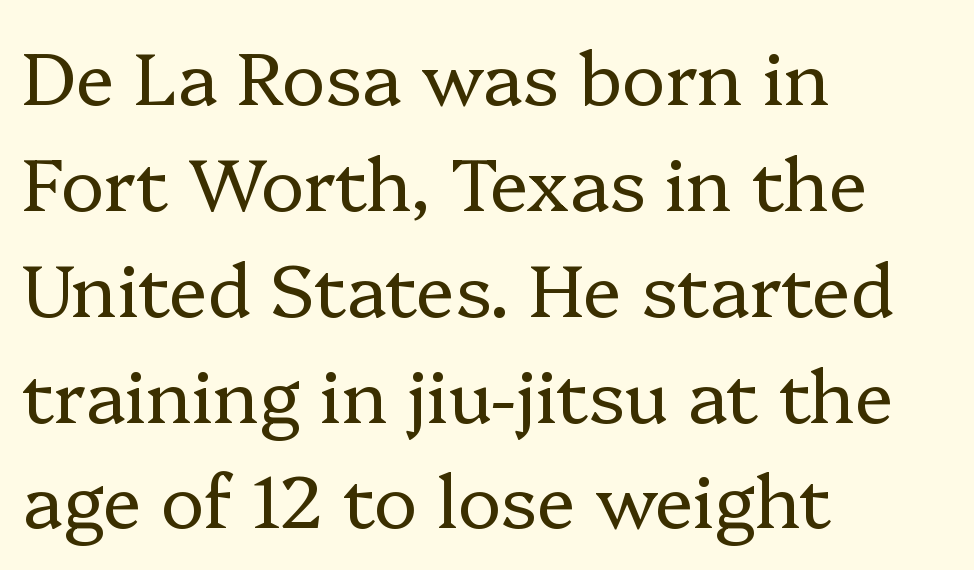
Q: Is the text bold? A: No.
Q: Is the text italic (slanted)? A: No, it is upright.
Q: Is the typeface a serif or a sans-serif typeface? A: Serif.
Q: Is the text underlined? A: No.
Q: How is the paragraph aligned? A: Left-aligned.
Q: Is the spacing between letters normal or unusually wide? A: Normal.
Q: Is the spacing between lines tight, normal or loose? A: Normal.
Q: Width (condensed, normal, or wide)? A: Normal.
Q: Stroke contrast? A: Low.
Q: x-height? A: Medium.
Q: Monospaced? A: No.
